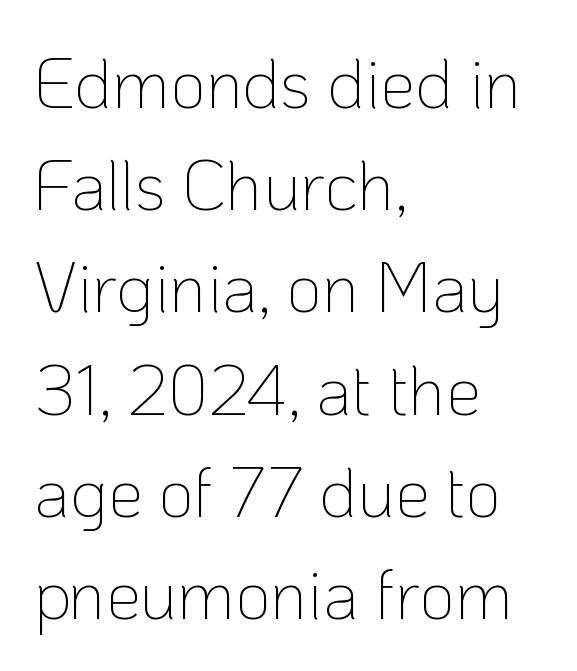
Q: Is the text bold? A: No.
Q: Is the text italic (slanted)? A: No, it is upright.
Q: Is the typeface a serif or a sans-serif typeface? A: Sans-serif.
Q: Is the text underlined? A: No.
Q: How is the paragraph aligned? A: Left-aligned.
Q: Is the spacing between letters normal or unusually wide? A: Normal.
Q: Is the spacing between lines tight, normal or loose? A: Normal.
Q: Width (condensed, normal, or wide)? A: Normal.
Q: Stroke contrast? A: Low.
Q: x-height? A: Medium.
Q: Monospaced? A: No.
